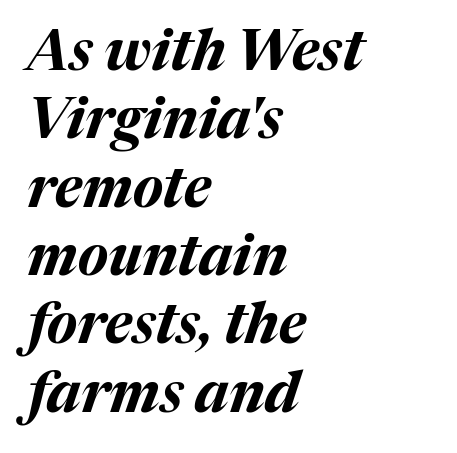
Nobody drew a line under any word here. Do the characters align in a grid? No, the font is proportional. If you drew a line through each stem, it would be angled. The lines are quadded left. No extra tracking has been applied to these lines. Weight check: bold — yes, fully.
